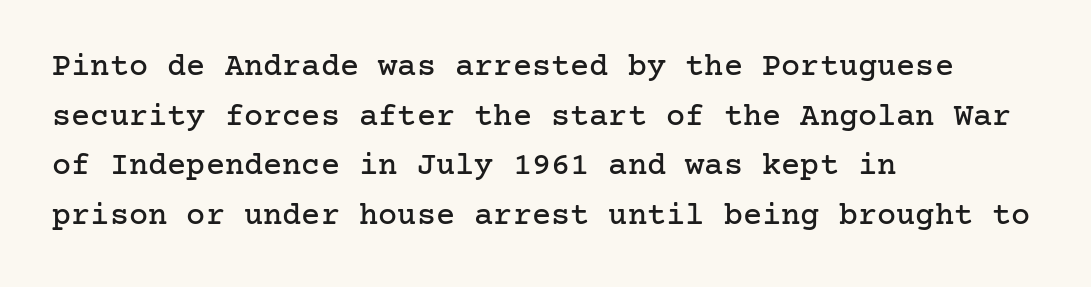
Q: Is the text italic (slanted)? A: No, it is upright.
Q: Is the typeface a serif or a sans-serif typeface? A: Serif.
Q: Is the text underlined? A: No.
Q: How is the paragraph aligned? A: Left-aligned.
Q: Is the spacing between letters normal or unusually wide? A: Normal.
Q: Is the spacing between lines tight, normal or loose? A: Normal.
Q: Width (condensed, normal, or wide)? A: Normal.
Q: Stroke contrast? A: Low.
Q: x-height? A: Medium.
